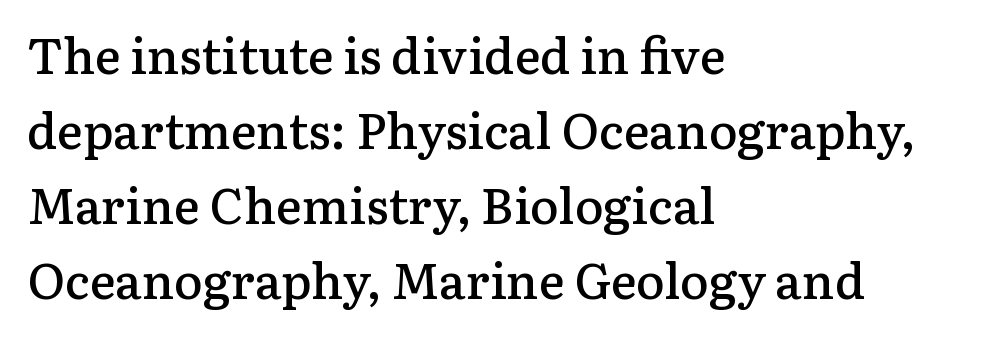
The image shows 49 px semibold serif type, upright; set left-aligned, normal line spacing (1.53x), normal letter spacing, not underlined; low stroke contrast and a medium x-height.
